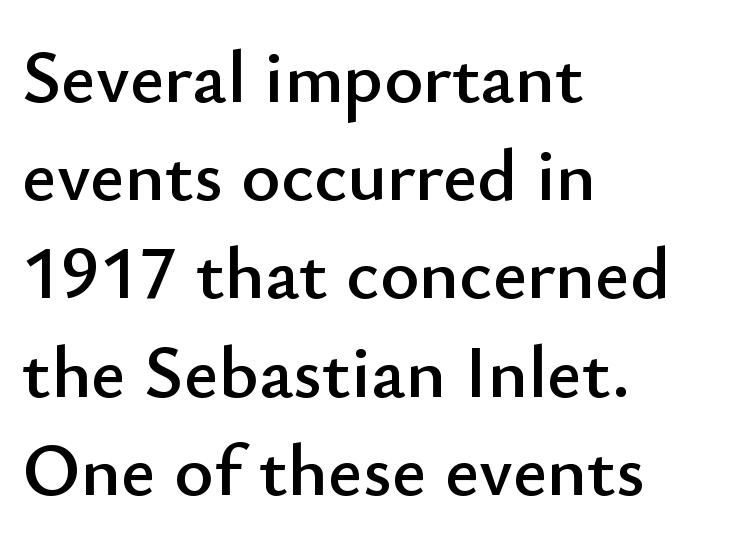
Q: Is the text italic (slanted)? A: No, it is upright.
Q: Is the typeface a serif or a sans-serif typeface? A: Sans-serif.
Q: Is the text underlined? A: No.
Q: How is the paragraph aligned? A: Left-aligned.
Q: Is the spacing between letters normal or unusually wide? A: Normal.
Q: Is the spacing between lines tight, normal or loose? A: Normal.
Q: Width (condensed, normal, or wide)? A: Normal.
Q: Stroke contrast? A: Low.
Q: x-height? A: Small.
Q: Monospaced? A: No.
